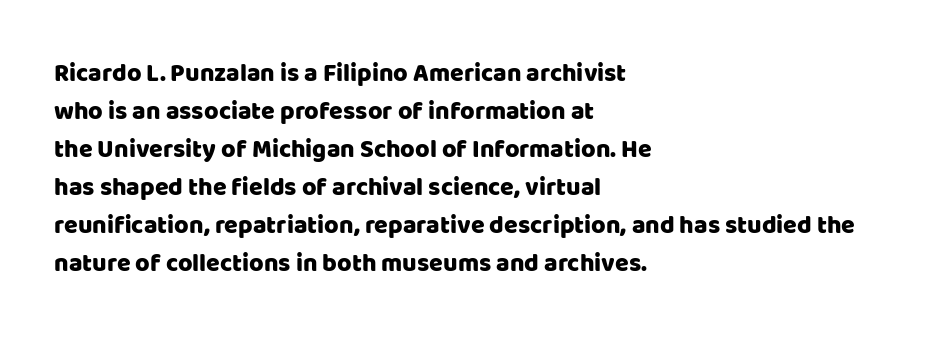
Q: Is the text italic (slanted)? A: No, it is upright.
Q: Is the text underlined? A: No.
Q: How is the paragraph aligned? A: Left-aligned.
Q: Is the spacing between letters normal or unusually wide? A: Normal.
Q: Is the spacing between lines tight, normal or loose? A: Normal.
